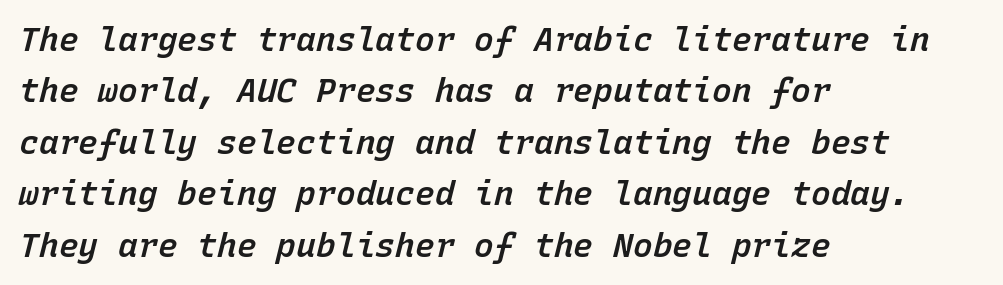
The image shows 33 px semibold type, italic (leaning right), monospaced; set left-aligned, normal line spacing (1.56x), normal letter spacing, not underlined; low stroke contrast and a medium x-height.
